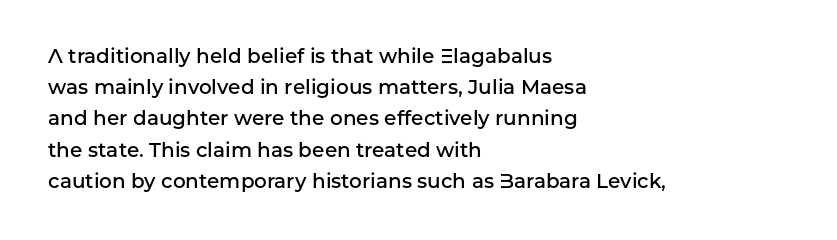
Q: Is the text bold? A: Semi-bold.
Q: Is the text italic (slanted)? A: No, it is upright.
Q: Is the text underlined? A: No.
Q: How is the paragraph aligned? A: Left-aligned.
Q: Is the spacing between letters normal or unusually wide? A: Normal.
Q: Is the spacing between lines tight, normal or loose? A: Normal.
